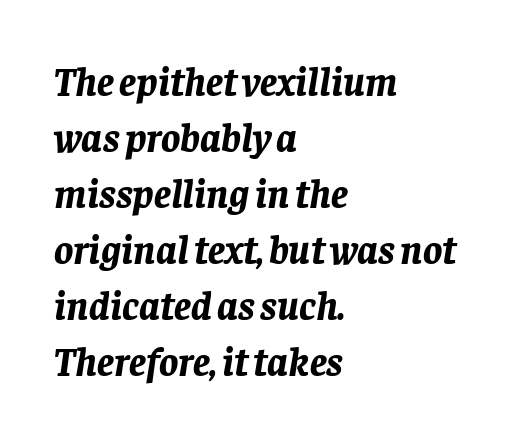
Q: Is the text bold? A: Yes.
Q: Is the text italic (slanted)? A: Yes, it leans right by about 8 degrees.
Q: Is the text underlined? A: No.
Q: How is the paragraph aligned? A: Left-aligned.
Q: Is the spacing between letters normal or unusually wide? A: Normal.
Q: Is the spacing between lines tight, normal or loose? A: Normal.
Q: Width (condensed, normal, or wide)? A: Normal.
Q: Stroke contrast? A: Low.
Q: x-height? A: Large.
Q: Monospaced? A: No.
